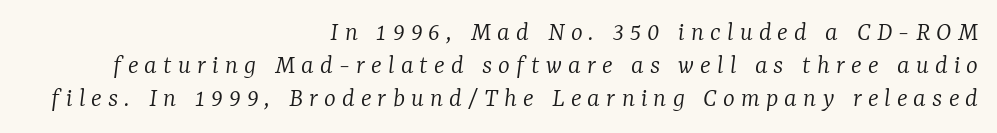
The image shows 28 px light serif type, italic (leaning right); set right-aligned, line spacing 1.17x, unusually wide letter spacing (+0.22 em), not underlined; low stroke contrast and a medium x-height.
